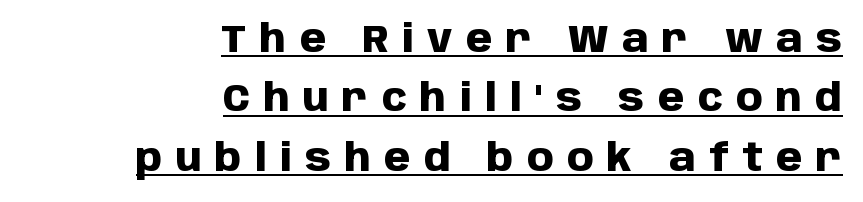
Q: Is the text bold? A: Yes.
Q: Is the text italic (slanted)? A: No, it is upright.
Q: Is the typeface a serif or a sans-serif typeface? A: Sans-serif.
Q: Is the text underlined? A: Yes.
Q: How is the paragraph aligned? A: Right-aligned.
Q: Is the spacing between letters normal or unusually wide? A: Unusually wide.
Q: Is the spacing between lines tight, normal or loose? A: Normal.
Q: Width (condensed, normal, or wide)? A: Normal.
Q: Stroke contrast? A: Low.
Q: x-height? A: Large.
Q: Monospaced? A: No.
